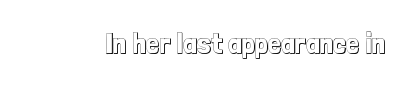
{"italic": "no", "width": "condensed", "x_height": "medium", "monospaced": "no", "underline": "no", "letter_spacing": "normal", "letter_spacing_em": 0.0, "glyph_px": 29}
